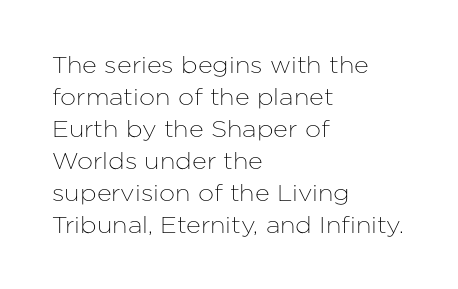
These lines are set flush left with a ragged right edge. Nope, not italic — everything's standing straight. Observe the ordinary spacing: letters are neighbours, not strangers. Vertically, the passage feels balanced, rows spaced as you'd expect. Has an underline been added? It has not.
